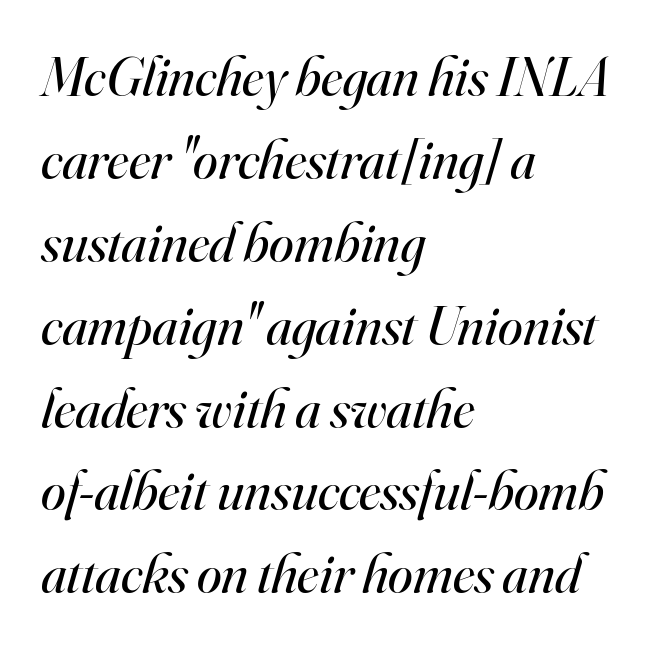
The rendering applies a slant to the glyphs. No extra ink here — the face is not bold. Proportional: the letters do not fall into vertical columns. This sample keeps an unexceptional amount of space between lines. The strip under each line holds only bare page. The rendering keeps characters at their native spacing.
